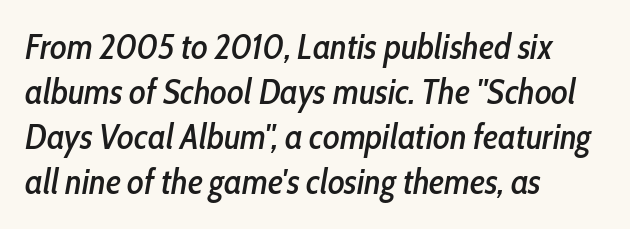
The image shows 35 px condensed type, italic (leaning right); set left-aligned, normal line spacing (1.29x), normal letter spacing, not underlined; low stroke contrast and a medium x-height.
